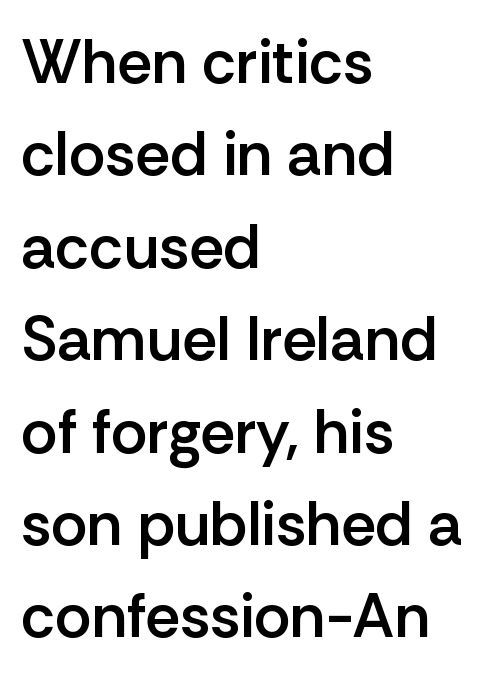
The passage shown has conventional tracking throughout. This sample has the flowing, uneven cadence of proportional lettering. This sample uses an upright cut, with every glyph sitting square on the baseline. Moderately thickened strokes mark this as semibold type. In terms of leading, this rendering sits right in the middle. Plain, unruled lines of type.
